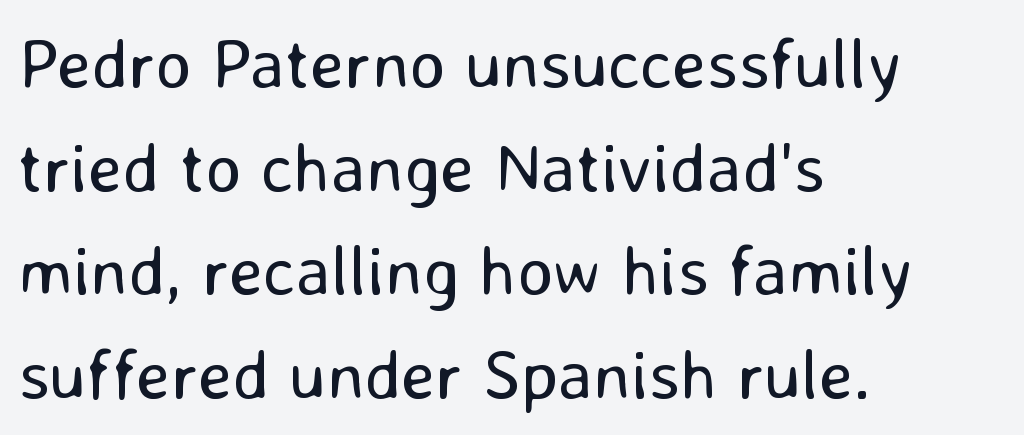
These glyphs show unthickened strokes, regular width or finer. The line-height multiplier appears to be the usual default. Stroke terminals: plain, sans-serif. Varying glyph widths throughout — classic text-font behaviour. The passage is arranged the way most books set body copy — flush left. Quick note: underline off.
